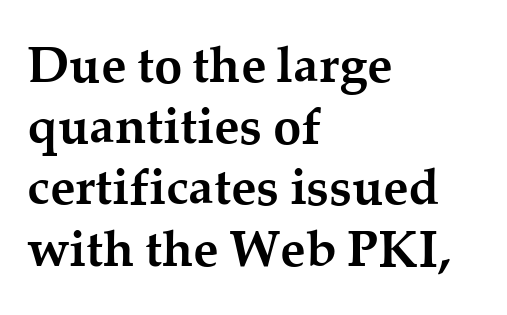
{"serif": "yes", "italic": "no", "bold": "yes", "weight": "semibold", "width": "normal", "stroke_contrast": "medium", "x_height": "medium", "monospaced": "no", "underline": "no", "align": "left", "line_spacing_ratio": 1.2, "letter_spacing": "normal", "letter_spacing_em": 0.0, "glyph_px": 51}
